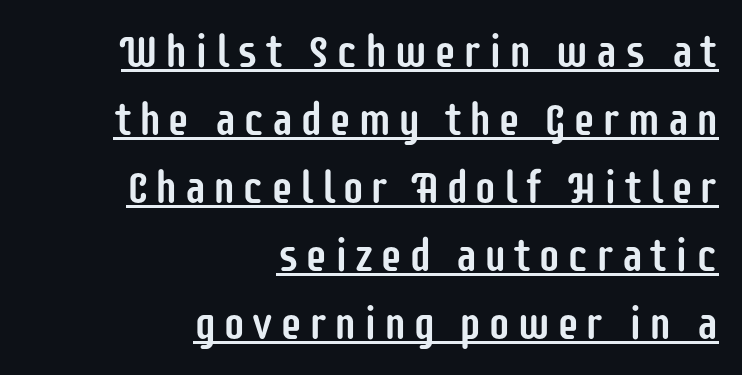
Q: Is the text italic (slanted)? A: No, it is upright.
Q: Is the typeface a serif or a sans-serif typeface? A: Sans-serif.
Q: Is the text underlined? A: Yes.
Q: How is the paragraph aligned? A: Right-aligned.
Q: Is the spacing between lines tight, normal or loose? A: Normal.
Q: Width (condensed, normal, or wide)? A: Condensed.
Q: Stroke contrast? A: Low.
Q: x-height? A: Large.
Q: Monospaced? A: No.
